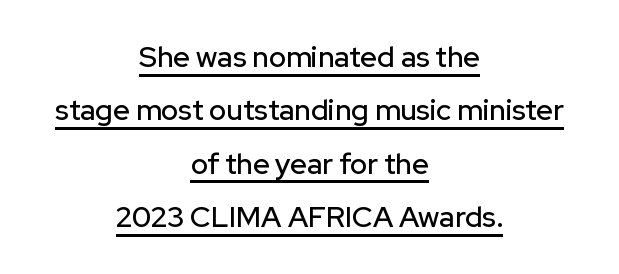
Italic: no, the glyphs are upright roman. Each word holds together tightly as a unit, with standard inter-letter gaps. Type style note: lacks serifs. Where is the straight margin? There isn't one; the lines are centered. Students, observe the line beneath the letters — that is underlining.
